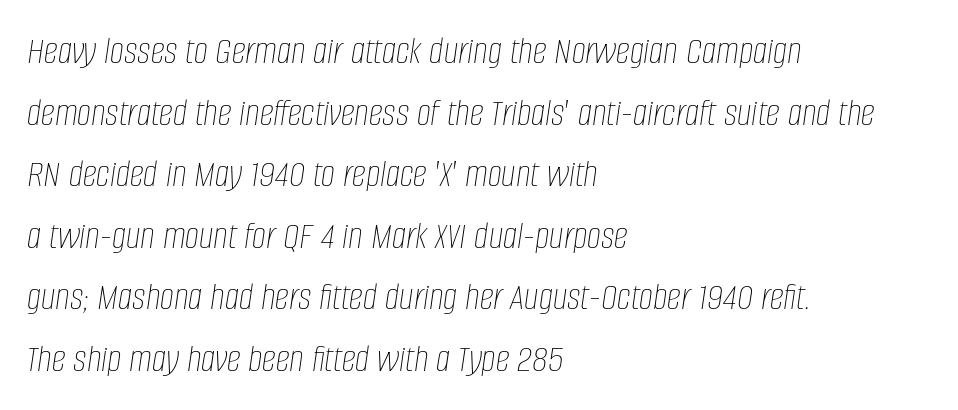
The image shows 40 px thin, condensed type, italic (leaning right); set left-aligned, normal line spacing (1.54x), normal letter spacing, not underlined; low stroke contrast and a large x-height.
